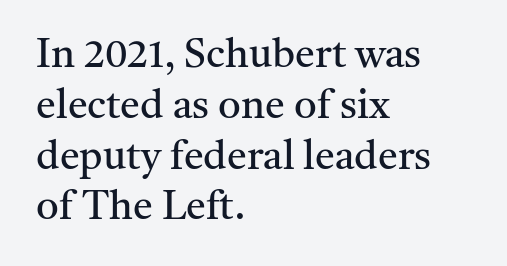
{"serif": "yes", "italic": "no", "bold": "no", "weight": "regular", "width": "normal", "stroke_contrast": "medium", "x_height": "medium", "monospaced": "no", "underline": "no", "align": "left", "line_spacing": "normal", "line_spacing_ratio": 1.27, "letter_spacing": "normal", "letter_spacing_em": 0.0, "glyph_px": 40}
